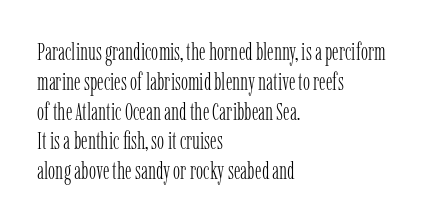
{"italic": "no", "bold": "no", "underline": "no", "align": "left", "line_spacing_ratio": 1.24, "letter_spacing": "normal", "letter_spacing_em": 0.0, "glyph_px": 24}
